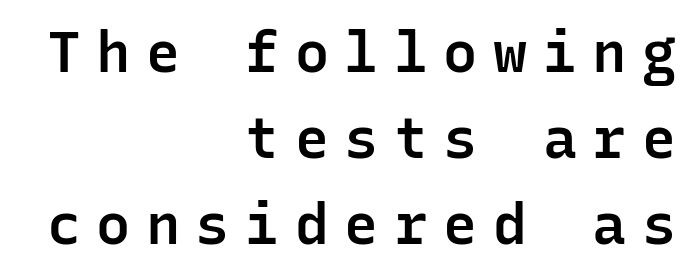
Q: Is the text bold? A: Semi-bold.
Q: Is the text italic (slanted)? A: No, it is upright.
Q: Is the typeface a serif or a sans-serif typeface? A: Sans-serif.
Q: Is the text underlined? A: No.
Q: How is the paragraph aligned? A: Right-aligned.
Q: Is the spacing between letters normal or unusually wide? A: Unusually wide.
Q: Is the spacing between lines tight, normal or loose? A: Normal.
Q: Width (condensed, normal, or wide)? A: Normal.
Q: Stroke contrast? A: Low.
Q: x-height? A: Medium.
Q: Monospaced? A: Yes.
